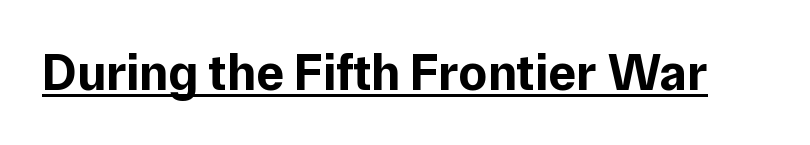
The font's upright variant was chosen for this text. Heft: maximum for text — a bold. No extra tracking has been applied to these lines. These characters rest on top of a visible drawn line.
